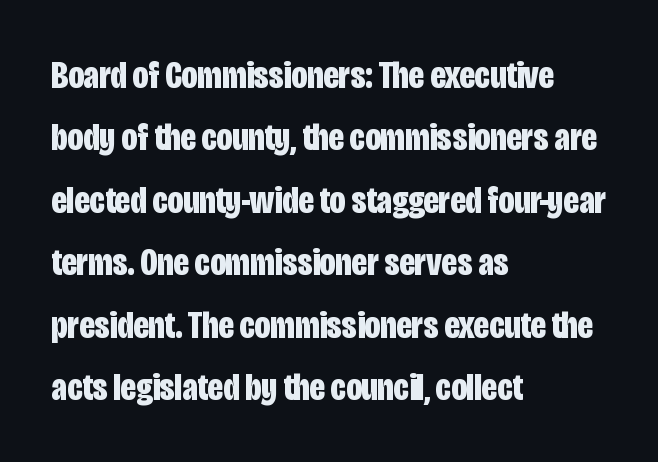
The image shows 39 px bold, condensed sans-serif type, upright; set left-aligned, normal line spacing (1.6x), normal letter spacing, not underlined; low stroke contrast and a large x-height.
